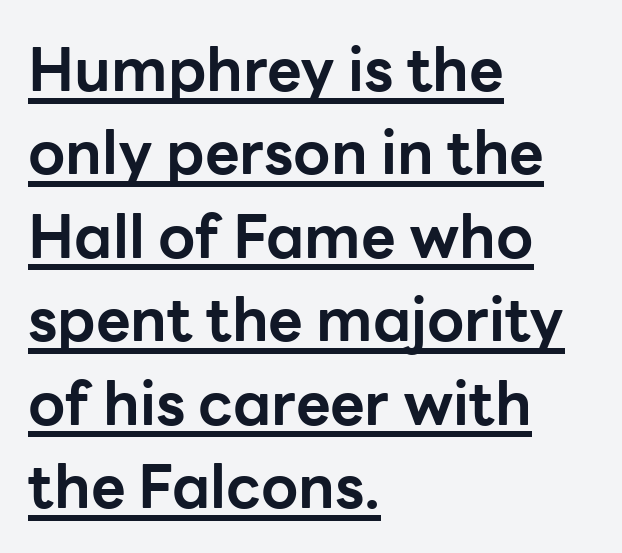
Q: Is the text bold? A: Yes.
Q: Is the text italic (slanted)? A: No, it is upright.
Q: Is the typeface a serif or a sans-serif typeface? A: Sans-serif.
Q: Is the text underlined? A: Yes.
Q: How is the paragraph aligned? A: Left-aligned.
Q: Is the spacing between letters normal or unusually wide? A: Normal.
Q: Is the spacing between lines tight, normal or loose? A: Normal.
Q: Width (condensed, normal, or wide)? A: Normal.
Q: Stroke contrast? A: Low.
Q: x-height? A: Medium.
Q: Monospaced? A: No.
